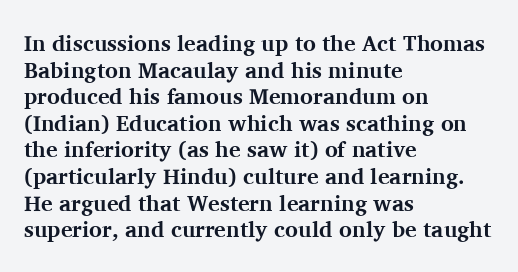
The image shows 22 px bold type, upright; set left-aligned, line spacing 1.21x, normal letter spacing, not underlined.
